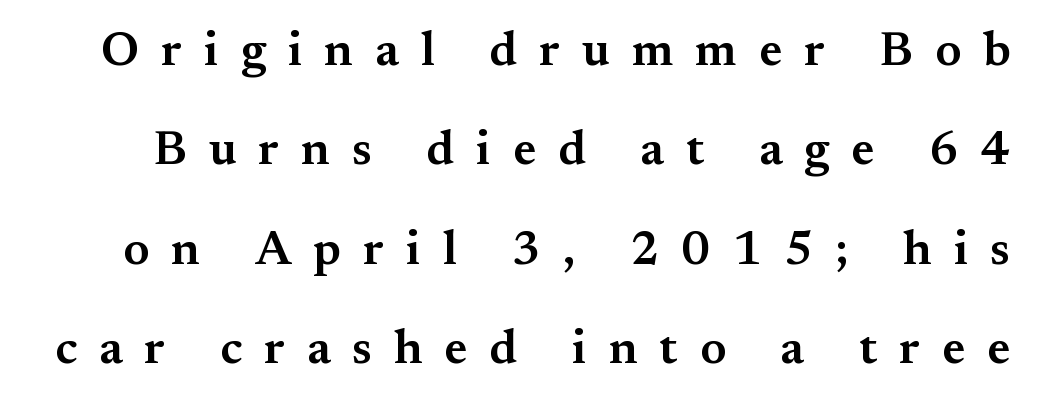
{"serif": "yes", "italic": "no", "bold": "semi", "weight": "semibold", "width": "normal", "stroke_contrast": "medium", "x_height": "small", "monospaced": "no", "underline": "no", "line_spacing": "loose", "line_spacing_ratio": 2.07, "letter_spacing": "wide", "letter_spacing_em": 0.46, "glyph_px": 48}
